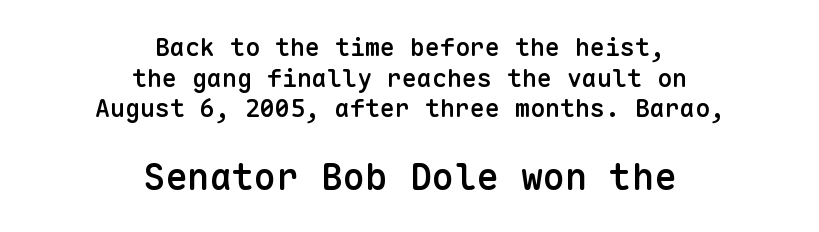
Q: Is the text bold? A: Semi-bold.
Q: Is the text italic (slanted)? A: No, it is upright.
Q: Is the typeface a serif or a sans-serif typeface? A: Sans-serif.
Q: Is the text underlined? A: No.
Q: How is the paragraph aligned? A: Centered.
Q: Is the spacing between letters normal or unusually wide? A: Normal.
Q: Which block of text is set in a larger size, the first (top) or the second (bottom)? A: The second (bottom) one.
Q: Width (condensed, normal, or wide)? A: Normal.
Q: Stroke contrast? A: Low.
Q: x-height? A: Medium.
Q: Monospaced? A: Yes.
